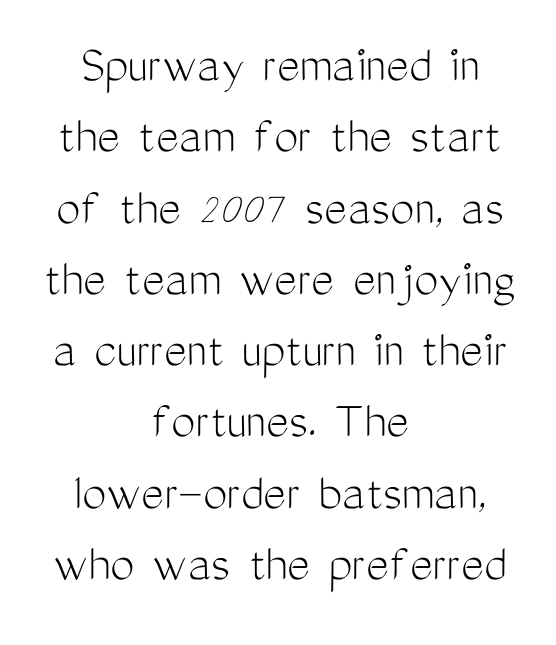
{"serif": "no", "italic": "no", "bold": "no", "weight": "light", "width": "condensed", "stroke_contrast": "medium", "x_height": "medium", "monospaced": "no", "underline": "no", "align": "center", "line_spacing": "normal", "line_spacing_ratio": 1.32, "letter_spacing": "normal", "letter_spacing_em": 0.0, "glyph_px": 54}
